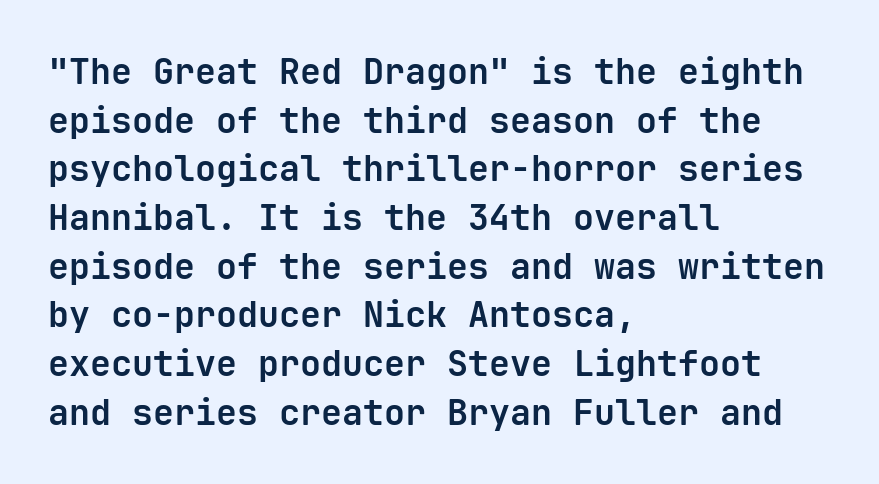
{"serif": "no", "italic": "no", "bold": "yes", "weight": "bold", "width": "normal", "stroke_contrast": "low", "x_height": "medium", "monospaced": "yes", "underline": "no", "align": "left", "line_spacing": "normal", "line_spacing_ratio": 1.39, "letter_spacing": "normal", "letter_spacing_em": 0.0, "glyph_px": 35}
